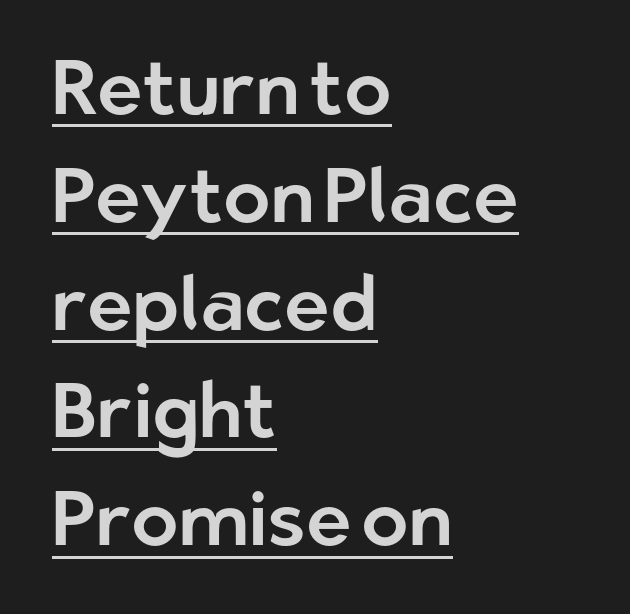
Q: Is the text italic (slanted)? A: No, it is upright.
Q: Is the typeface a serif or a sans-serif typeface? A: Sans-serif.
Q: Is the text underlined? A: Yes.
Q: How is the paragraph aligned? A: Left-aligned.
Q: Is the spacing between letters normal or unusually wide? A: Normal.
Q: Is the spacing between lines tight, normal or loose? A: Normal.
Q: Width (condensed, normal, or wide)? A: Normal.
Q: Stroke contrast? A: Low.
Q: x-height? A: Medium.
Q: Monospaced? A: No.
